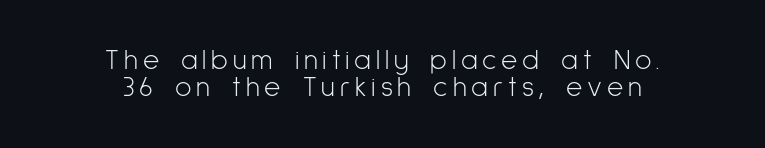
Descender tails drop into unmarked territory. Layout note: lines centered. Do the letters lean? They stand straight. Looks like regular typesetting: each glyph gets only the width it needs. Baseline-to-baseline distance is barely more than the letter height.
